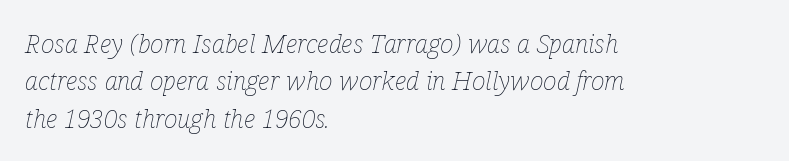
Q: Is the text bold? A: No.
Q: Is the text italic (slanted)? A: Yes, it leans right by about 12 degrees.
Q: Is the text underlined? A: No.
Q: How is the paragraph aligned? A: Left-aligned.
Q: Is the spacing between letters normal or unusually wide? A: Normal.
Q: Is the spacing between lines tight, normal or loose? A: Normal.
